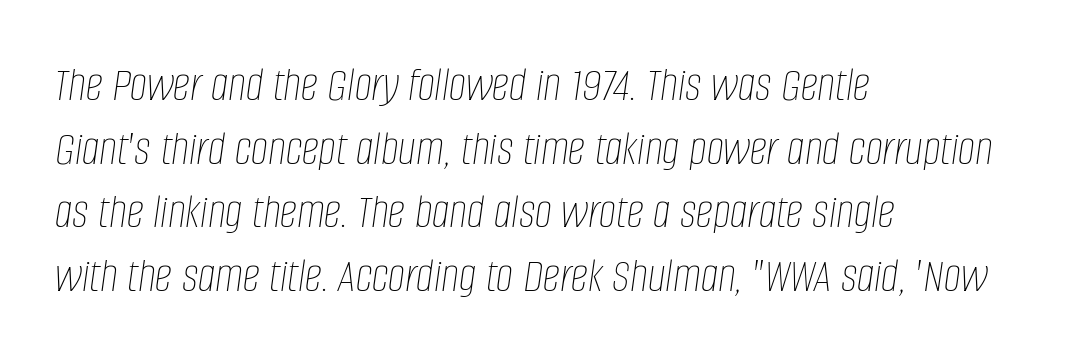
Q: Is the text bold? A: No.
Q: Is the text italic (slanted)? A: Yes, it leans right by about 8 degrees.
Q: Is the text underlined? A: No.
Q: How is the paragraph aligned? A: Left-aligned.
Q: Is the spacing between letters normal or unusually wide? A: Normal.
Q: Is the spacing between lines tight, normal or loose? A: Normal.
Q: Width (condensed, normal, or wide)? A: Condensed.
Q: Stroke contrast? A: Low.
Q: x-height? A: Large.
Q: Monospaced? A: No.
